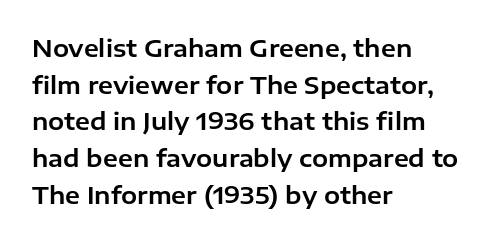
Q: Is the text italic (slanted)? A: No, it is upright.
Q: Is the text underlined? A: No.
Q: How is the paragraph aligned? A: Left-aligned.
Q: Is the spacing between letters normal or unusually wide? A: Normal.
Q: Is the spacing between lines tight, normal or loose? A: Normal.
